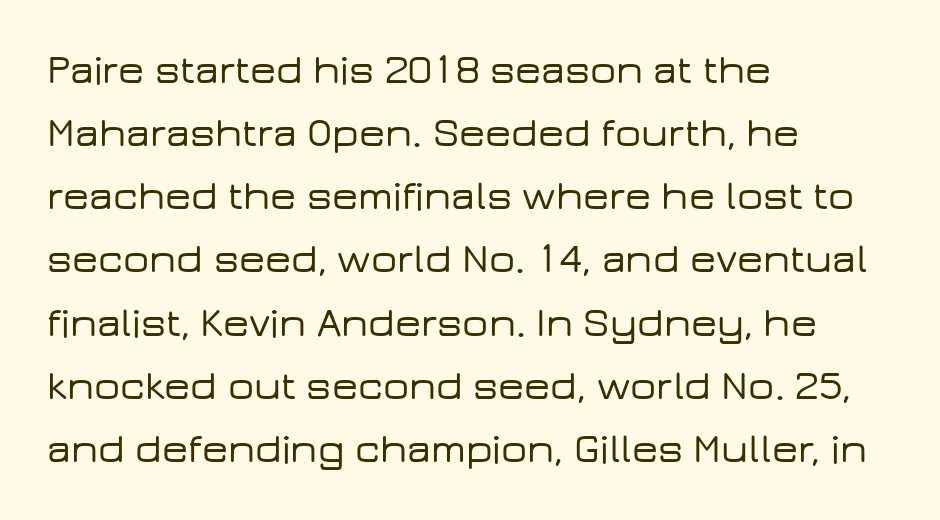
The image shows 41 px wide sans-serif type, upright; set left-aligned, normal line spacing (1.54x), normal letter spacing, not underlined; low stroke contrast and a medium x-height.
